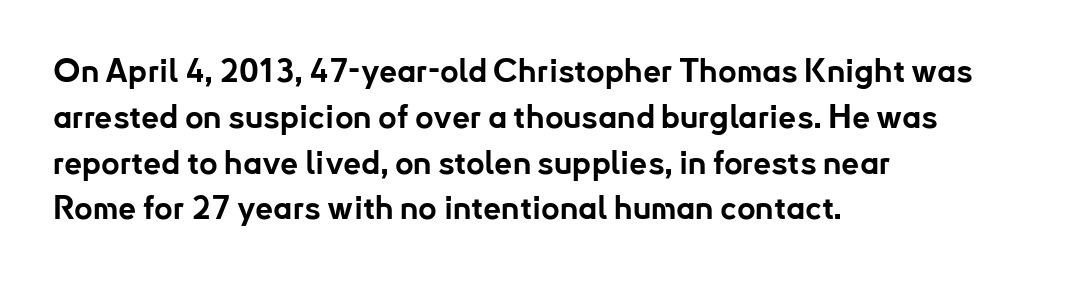
Q: Is the text bold? A: Yes.
Q: Is the text italic (slanted)? A: No, it is upright.
Q: Is the typeface a serif or a sans-serif typeface? A: Sans-serif.
Q: Is the text underlined? A: No.
Q: How is the paragraph aligned? A: Left-aligned.
Q: Is the spacing between letters normal or unusually wide? A: Normal.
Q: Is the spacing between lines tight, normal or loose? A: Normal.
Q: Width (condensed, normal, or wide)? A: Normal.
Q: Stroke contrast? A: Low.
Q: x-height? A: Small.
Q: Monospaced? A: No.
